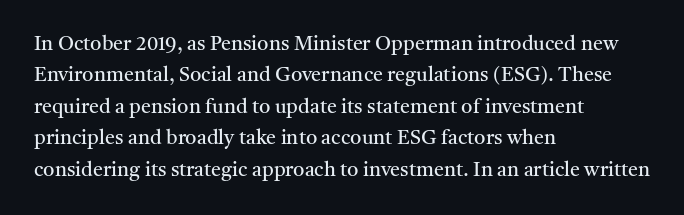
{"italic": "no", "bold": "no", "underline": "no", "align": "left", "line_spacing": "normal", "line_spacing_ratio": 1.57, "letter_spacing": "normal", "letter_spacing_em": 0.0, "glyph_px": 20}
